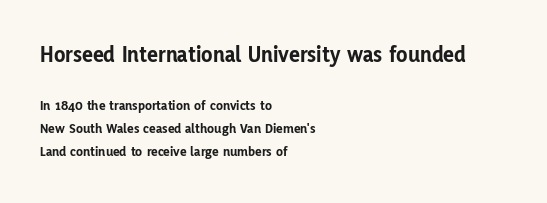
{"italic": "no", "bold": "yes", "underline": "no", "align": "left", "line_spacing": "normal", "line_spacing_ratio": 1.64, "letter_spacing": "normal", "letter_spacing_em": 0.0, "larger_block": "first", "size_ratio": 1.64, "glyph_px": 23}
